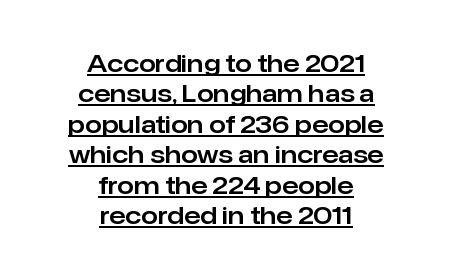
Q: Is the text italic (slanted)? A: No, it is upright.
Q: Is the text underlined? A: Yes.
Q: How is the paragraph aligned? A: Centered.
Q: Is the spacing between letters normal or unusually wide? A: Normal.
Q: Is the spacing between lines tight, normal or loose? A: Normal.
